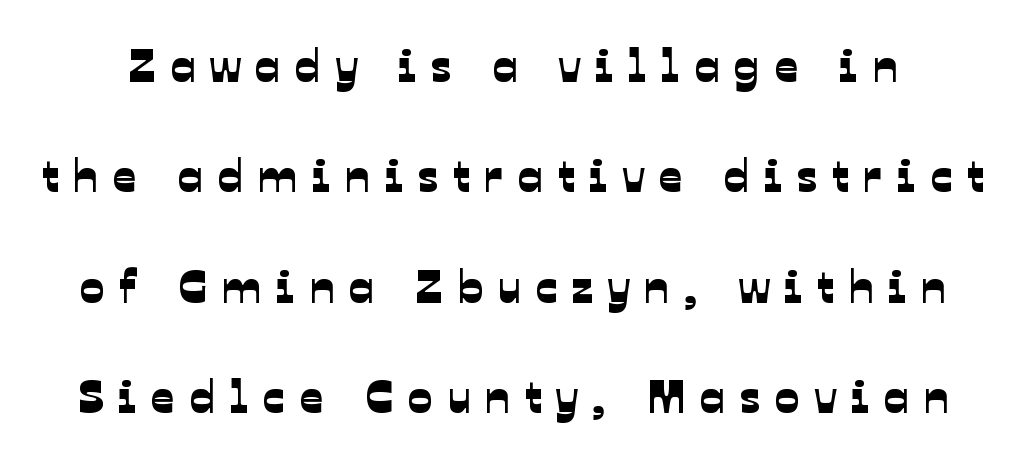
Vertically, the passage feels expansive, rows floating well apart. Each row of text sits above clean, open space. The rendering uses natural spacing where letterforms have individual widths. Characters follow at a spacing far wider than the type designer built in. Is this a sans? Yes — the strokes have no serifs.
